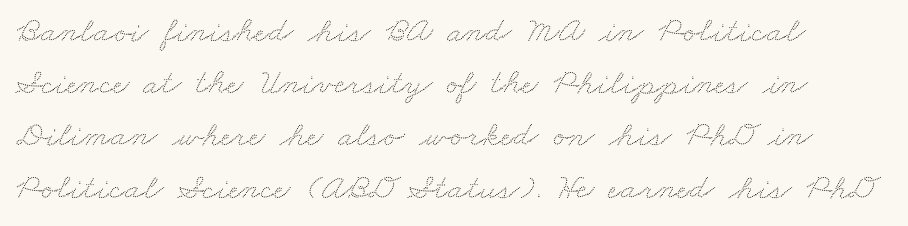
The image shows 36 px wide type; set normal line spacing (1.45x), normal letter spacing, not underlined; low stroke contrast and a small x-height.
